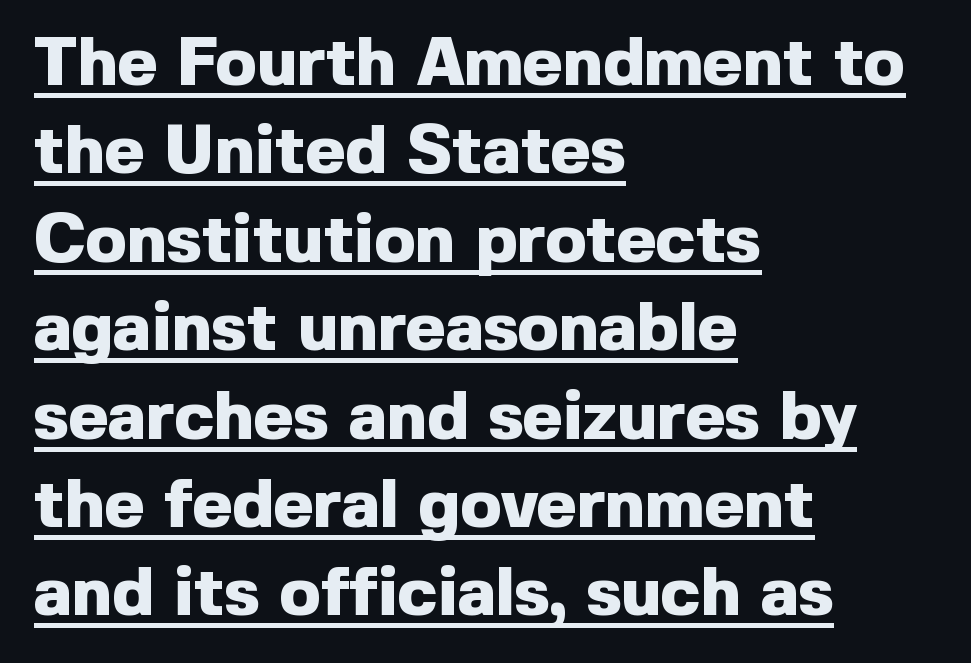
The image shows 68 px heavy sans-serif type, upright; set left-aligned, normal line spacing (1.3x), normal letter spacing, underlined; a medium x-height.
